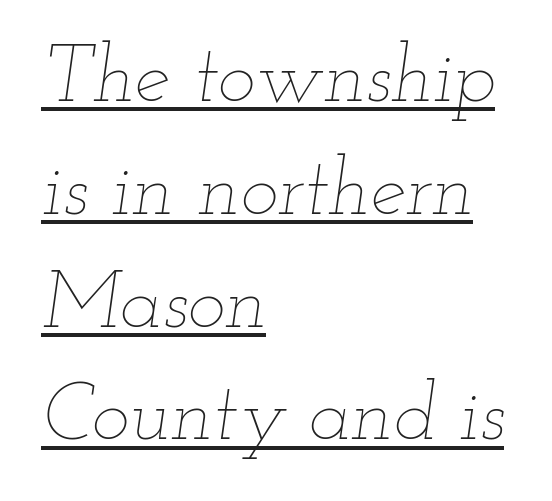
Q: Is the text bold? A: No.
Q: Is the text italic (slanted)? A: Yes, it leans right by about 12 degrees.
Q: Is the text underlined? A: Yes.
Q: How is the paragraph aligned? A: Left-aligned.
Q: Is the spacing between letters normal or unusually wide? A: Normal.
Q: Is the spacing between lines tight, normal or loose? A: Normal.
Q: Width (condensed, normal, or wide)? A: Wide.
Q: Stroke contrast? A: Low.
Q: x-height? A: Small.
Q: Monospaced? A: No.
